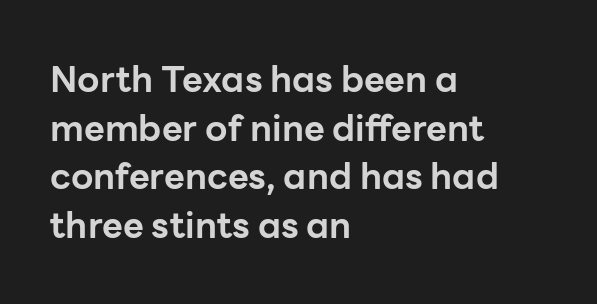
The image shows 36 px bold sans-serif type, upright; set left-aligned, normal line spacing (1.35x), normal letter spacing, not underlined; low stroke contrast and a medium x-height.
